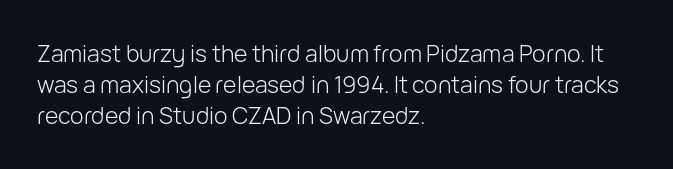
{"italic": "no", "bold": "no", "underline": "no", "align": "left", "line_spacing": "normal", "line_spacing_ratio": 1.35, "letter_spacing": "normal", "letter_spacing_em": 0.0, "glyph_px": 23}
